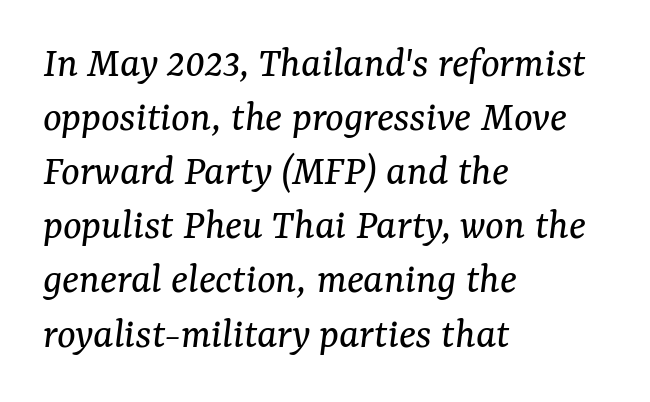
Q: Is the text bold? A: No.
Q: Is the text italic (slanted)? A: Yes, it leans right by about 7 degrees.
Q: Is the typeface a serif or a sans-serif typeface? A: Serif.
Q: Is the text underlined? A: No.
Q: How is the paragraph aligned? A: Left-aligned.
Q: Is the spacing between letters normal or unusually wide? A: Normal.
Q: Width (condensed, normal, or wide)? A: Normal.
Q: Stroke contrast? A: Medium.
Q: x-height? A: Medium.
Q: Monospaced? A: No.
